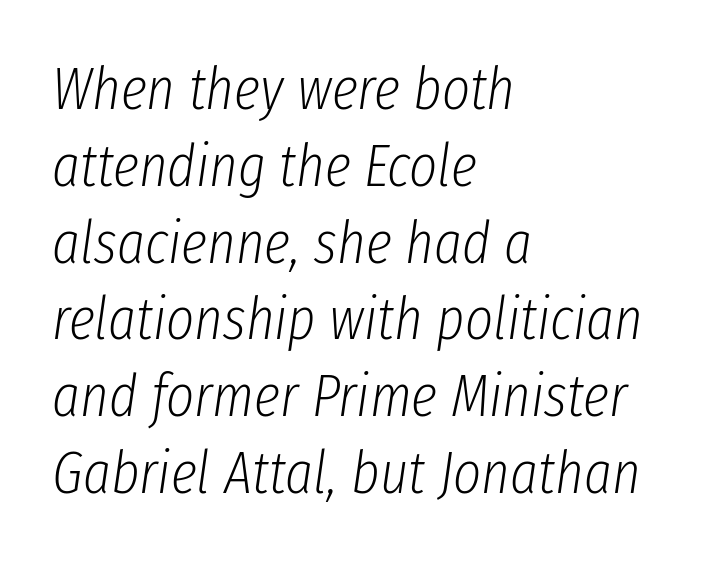
{"italic": "yes", "lean": "right", "slant_degrees": 8, "bold": "no", "weight": "light", "width": "condensed", "stroke_contrast": "low", "x_height": "medium", "monospaced": "no", "underline": "no", "align": "left", "line_spacing": "normal", "line_spacing_ratio": 1.28, "letter_spacing": "normal", "letter_spacing_em": 0.0, "glyph_px": 60}
